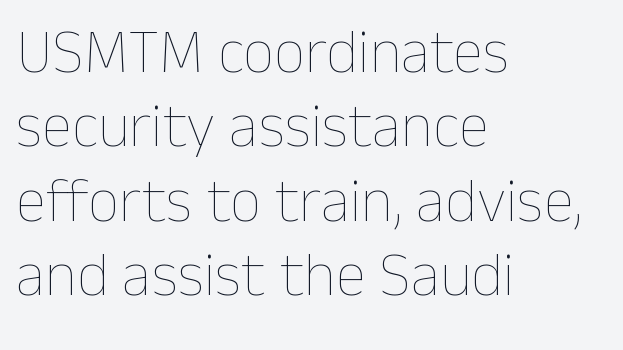
{"italic": "no", "bold": "no", "weight": "thin", "width": "normal", "stroke_contrast": "low", "x_height": "medium", "monospaced": "no", "underline": "no", "align": "left", "line_spacing_ratio": 1.2, "letter_spacing": "normal", "letter_spacing_em": 0.0, "glyph_px": 62}
